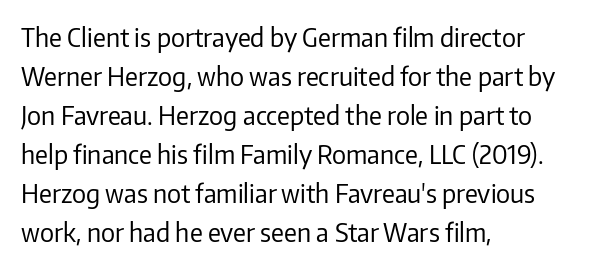
The space between consecutive lines is moderate. In terms of letterspacing, this is plain default setting. This rendering features lettering with no underline. Is the stroke heavy? The answer is a plain regular-or-lighter.
